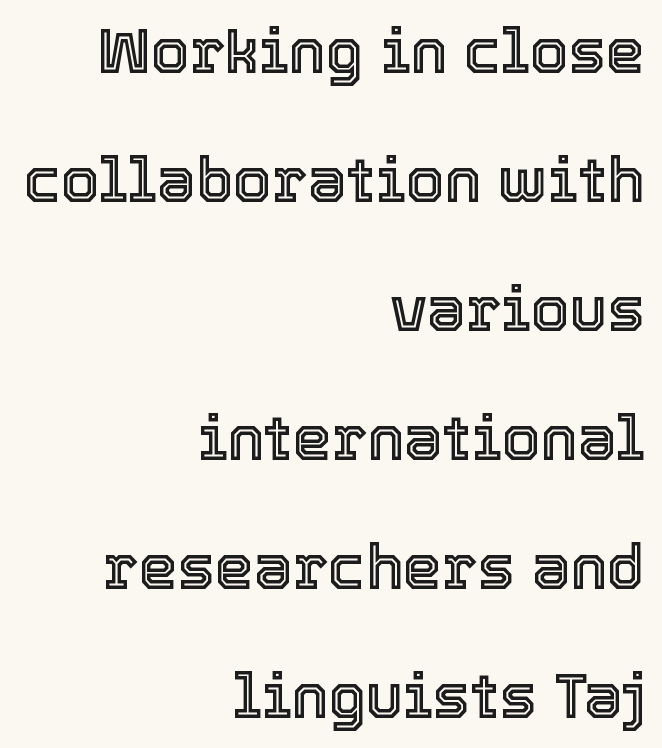
{"italic": "no", "width": "normal", "x_height": "medium", "monospaced": "no", "underline": "no", "align": "right", "line_spacing": "loose", "line_spacing_ratio": 2.08, "letter_spacing": "normal", "letter_spacing_em": 0.0, "glyph_px": 62}
